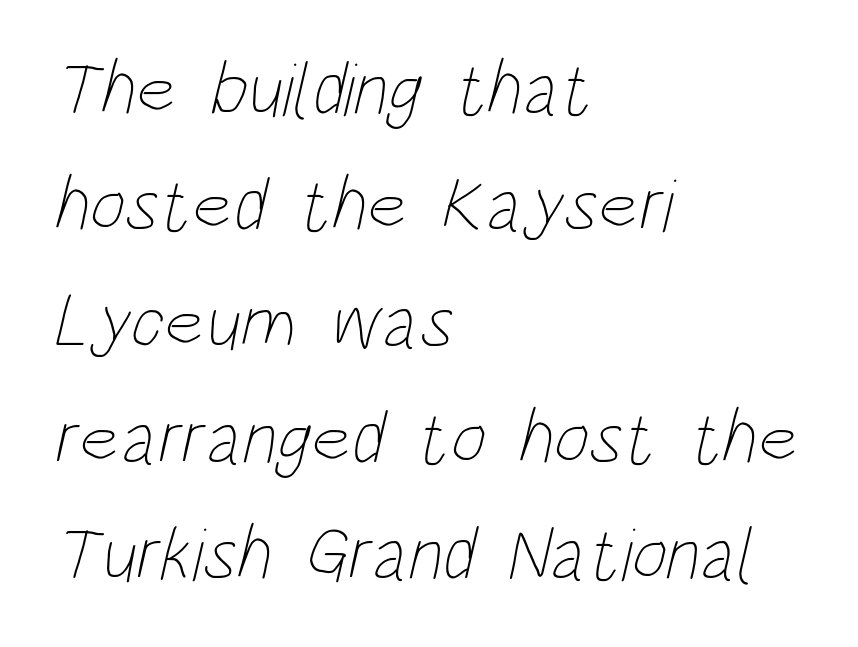
Q: Is the text bold? A: No.
Q: Is the text underlined? A: No.
Q: How is the paragraph aligned? A: Left-aligned.
Q: Is the spacing between letters normal or unusually wide? A: Normal.
Q: Is the spacing between lines tight, normal or loose? A: Normal.
Q: Width (condensed, normal, or wide)? A: Condensed.
Q: Stroke contrast? A: Low.
Q: x-height? A: Large.
Q: Monospaced? A: No.
